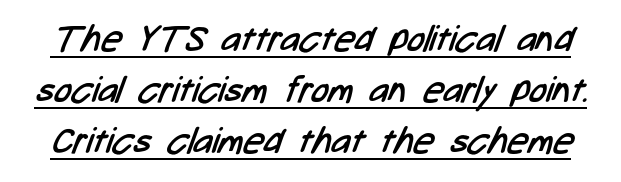
The rendering uses a moderate line-height, typical for paragraphs. The rendered words wear a rule along their underside. I'd call this a sans setting — the letters go barefoot. Proportional: the letters do not fall into vertical columns.
